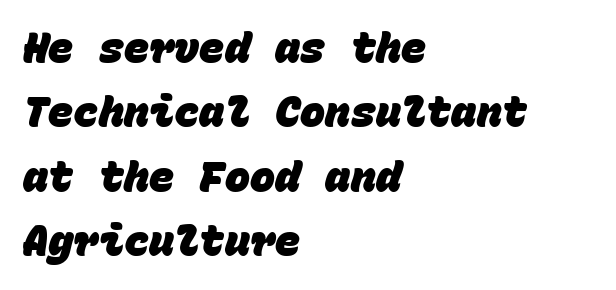
{"serif": "no", "bold": "yes", "weight": "heavy", "width": "normal", "stroke_contrast": "low", "x_height": "large", "monospaced": "yes", "underline": "no", "align": "left", "line_spacing": "normal", "line_spacing_ratio": 1.53, "letter_spacing": "normal", "letter_spacing_em": 0.0, "glyph_px": 42}
